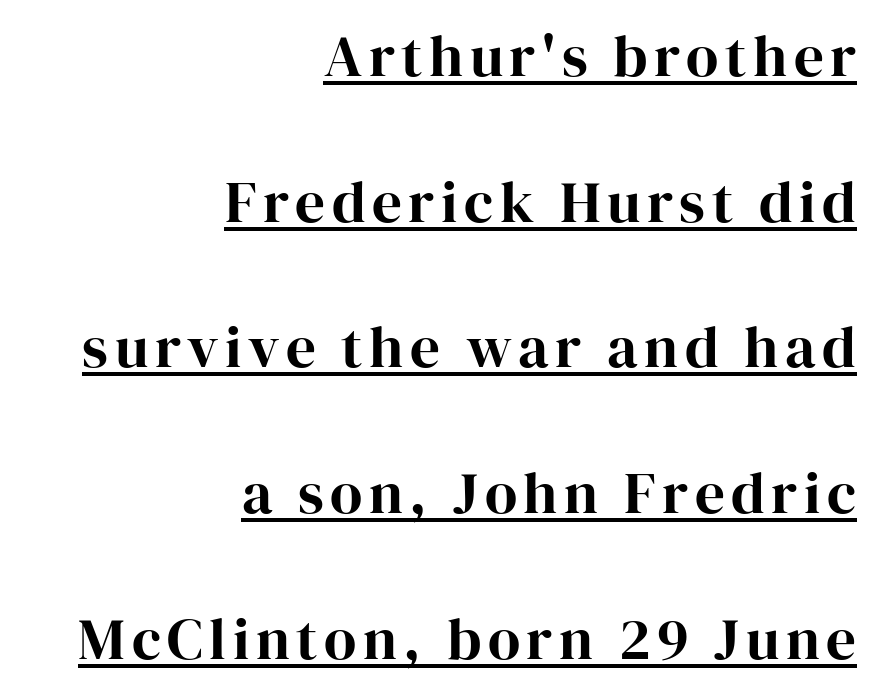
The rag falls on the left side of this text block. Posture: upright roman. A serif font was chosen for this passage. Whoever set this chose breathing room over compactness in the vertical rhythm. Proportional: the letters do not fall into vertical columns. The typesetter has applied underlining to the passage shown.
